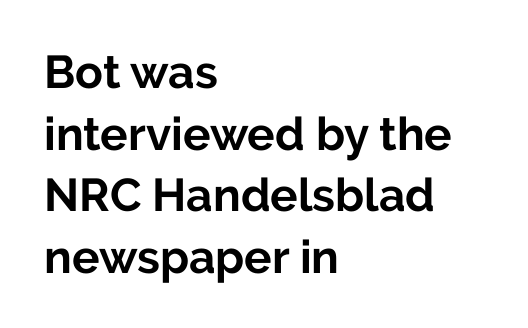
Q: Is the text bold? A: Yes.
Q: Is the text italic (slanted)? A: No, it is upright.
Q: Is the typeface a serif or a sans-serif typeface? A: Sans-serif.
Q: Is the text underlined? A: No.
Q: How is the paragraph aligned? A: Left-aligned.
Q: Is the spacing between letters normal or unusually wide? A: Normal.
Q: Is the spacing between lines tight, normal or loose? A: Normal.
Q: Width (condensed, normal, or wide)? A: Normal.
Q: Stroke contrast? A: Low.
Q: x-height? A: Medium.
Q: Monospaced? A: No.
